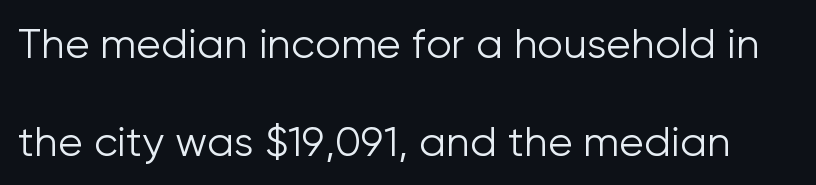
Q: Is the text bold? A: No.
Q: Is the text italic (slanted)? A: No, it is upright.
Q: Is the typeface a serif or a sans-serif typeface? A: Sans-serif.
Q: Is the text underlined? A: No.
Q: Is the spacing between letters normal or unusually wide? A: Normal.
Q: Is the spacing between lines tight, normal or loose? A: Loose.
Q: Width (condensed, normal, or wide)? A: Normal.
Q: Stroke contrast? A: Low.
Q: x-height? A: Medium.
Q: Monospaced? A: No.
